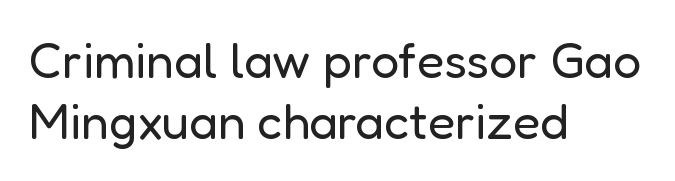
Horizontally, the lines are justified to the leading edge only. Caption: face not bold, strokes unweighted. The letterforms sit shoulder to shoulder at normal distance. Here the designer chose a conventional face with non-uniform glyph widths. Posture: straight, roman, zero tilt. Each row of text sits above clean, open space.
